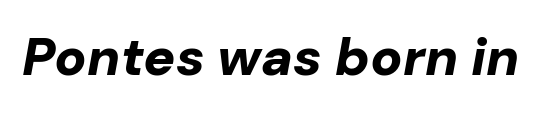
{"italic": "yes", "lean": "right", "slant_degrees": 10, "bold": "yes", "weight": "bold", "width": "normal", "stroke_contrast": "low", "x_height": "medium", "monospaced": "no", "underline": "no", "letter_spacing": "normal", "letter_spacing_em": 0.0, "glyph_px": 53}
